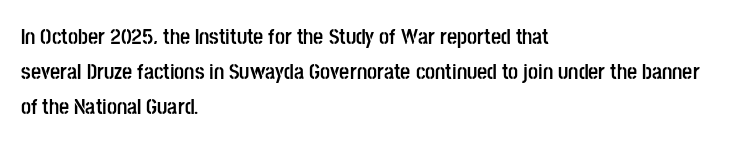
{"italic": "no", "bold": "yes", "underline": "no", "align": "left", "line_spacing": "normal", "line_spacing_ratio": 1.59, "letter_spacing": "normal", "letter_spacing_em": 0.0, "glyph_px": 22}
